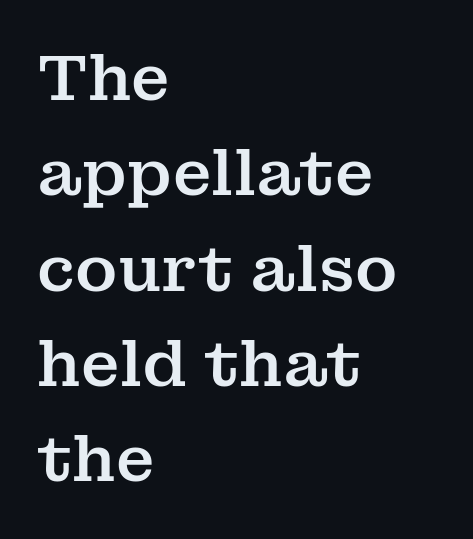
The image shows 64 px serif type, upright; set left-aligned, normal line spacing (1.49x), normal letter spacing, not underlined; medium stroke contrast and a medium x-height.
